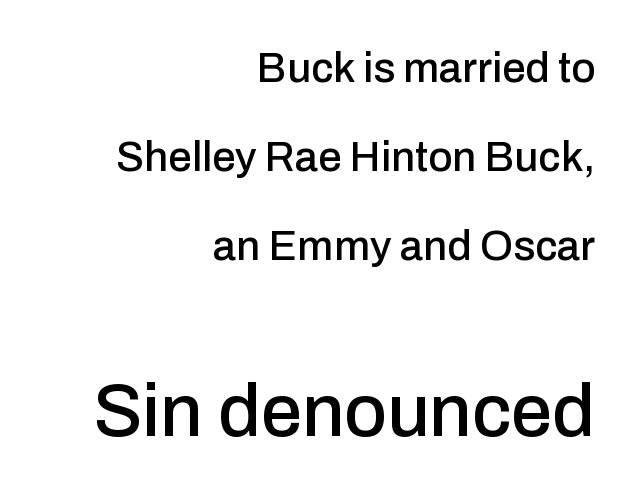
This sample has the flowing, uneven cadence of proportional lettering. There is no visible air inserted between adjacent glyphs. Descenders are the only things crossing below the line. A roman cut, with each character standing at attention. Reading down the block, your eye finds every line finishing at a fixed right position.
